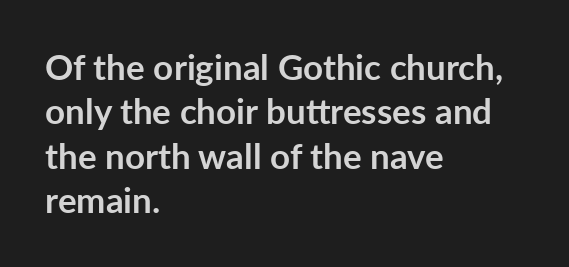
Q: Is the text bold? A: Yes.
Q: Is the text italic (slanted)? A: No, it is upright.
Q: Is the typeface a serif or a sans-serif typeface? A: Sans-serif.
Q: Is the text underlined? A: No.
Q: How is the paragraph aligned? A: Left-aligned.
Q: Is the spacing between letters normal or unusually wide? A: Normal.
Q: Is the spacing between lines tight, normal or loose? A: Normal.
Q: Width (condensed, normal, or wide)? A: Normal.
Q: Stroke contrast? A: Low.
Q: x-height? A: Medium.
Q: Monospaced? A: No.
